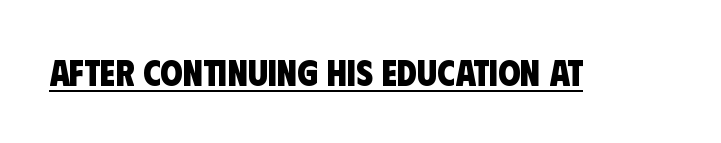
The image shows 36 px heavy, condensed sans-serif type; set normal letter spacing, underlined; low stroke contrast and a large x-height.
